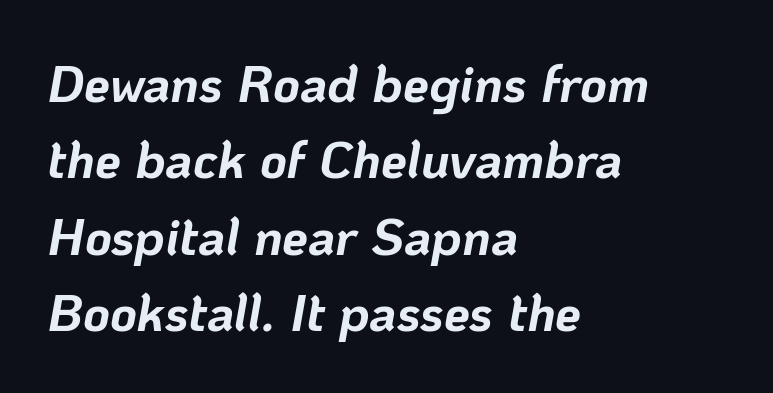
Q: Is the text bold? A: Yes.
Q: Is the text italic (slanted)? A: Yes, it leans right by about 10 degrees.
Q: Is the text underlined? A: No.
Q: How is the paragraph aligned? A: Left-aligned.
Q: Is the spacing between letters normal or unusually wide? A: Normal.
Q: Is the spacing between lines tight, normal or loose? A: Normal.
Q: Width (condensed, normal, or wide)? A: Normal.
Q: Stroke contrast? A: Low.
Q: x-height? A: Medium.
Q: Monospaced? A: No.
